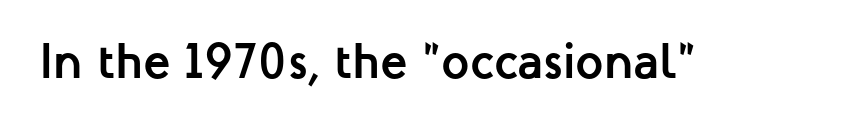
Q: Is the text bold? A: Yes.
Q: Is the text italic (slanted)? A: No, it is upright.
Q: Is the typeface a serif or a sans-serif typeface? A: Sans-serif.
Q: Is the text underlined? A: No.
Q: Is the spacing between letters normal or unusually wide? A: Normal.
Q: Width (condensed, normal, or wide)? A: Normal.
Q: Stroke contrast? A: Low.
Q: x-height? A: Medium.
Q: Monospaced? A: No.
